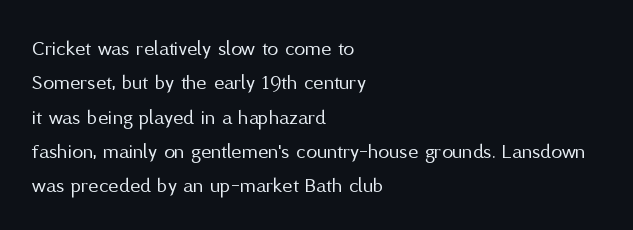
Q: Is the text bold? A: No.
Q: Is the text italic (slanted)? A: No, it is upright.
Q: Is the text underlined? A: No.
Q: How is the paragraph aligned? A: Left-aligned.
Q: Is the spacing between letters normal or unusually wide? A: Normal.
Q: Is the spacing between lines tight, normal or loose? A: Normal.
